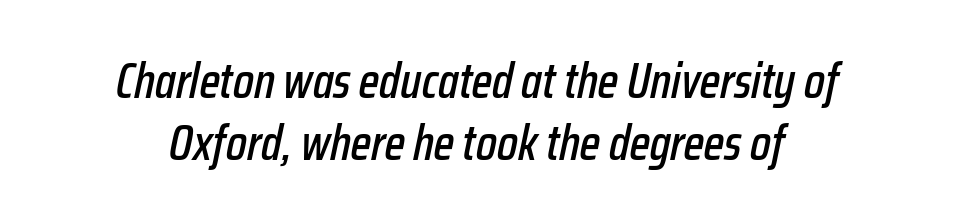
The image shows 49 px condensed type, italic (leaning right); set centered, normal line spacing (1.26x), normal letter spacing, not underlined; low stroke contrast and a medium x-height.
